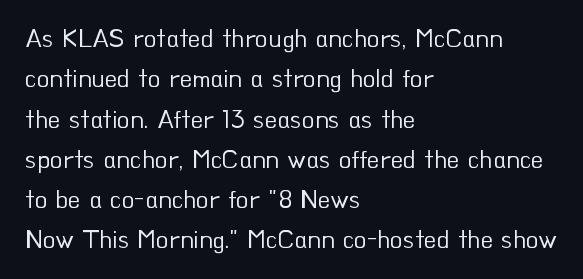
{"italic": "no", "bold": "no", "underline": "no", "align": "left", "line_spacing": "normal", "line_spacing_ratio": 1.55, "letter_spacing": "normal", "letter_spacing_em": 0.0, "glyph_px": 26}
